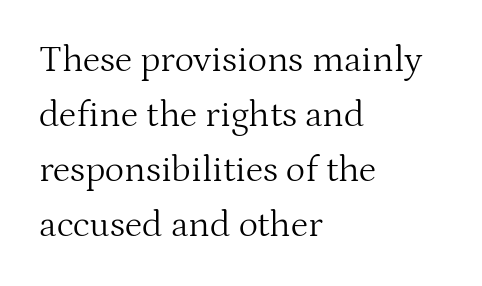
Is there much room between lines? A standard amount, neither cramped nor airy. Little horizontal feet cap the strokes, marking this as serif type. Each letter keeps its own natural width here, so spacing adapts to shape. The type sits square on the baseline with zero lean.
